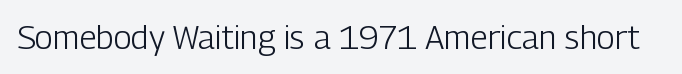
Q: Is the text bold? A: No.
Q: Is the text italic (slanted)? A: No, it is upright.
Q: Is the typeface a serif or a sans-serif typeface? A: Sans-serif.
Q: Is the text underlined? A: No.
Q: Is the spacing between letters normal or unusually wide? A: Normal.
Q: Width (condensed, normal, or wide)? A: Condensed.
Q: Stroke contrast? A: Low.
Q: x-height? A: Medium.
Q: Monospaced? A: No.
